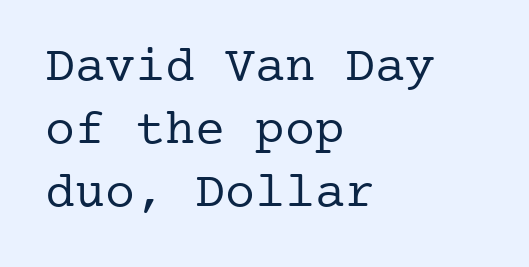
The image shows 50 px regular-weight serif type, upright; set left-aligned, normal line spacing (1.26x), normal letter spacing, not underlined; low stroke contrast and a medium x-height.
